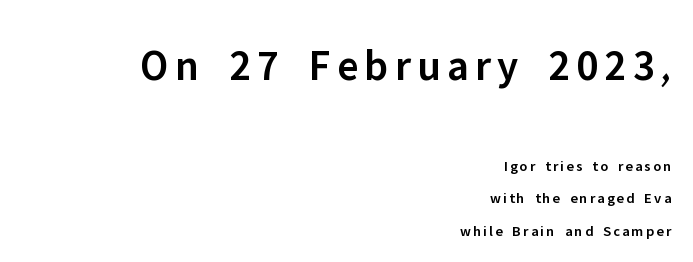
Q: Is the text bold? A: Semi-bold.
Q: Is the text italic (slanted)? A: No, it is upright.
Q: Is the typeface a serif or a sans-serif typeface? A: Sans-serif.
Q: Is the text underlined? A: No.
Q: How is the paragraph aligned? A: Right-aligned.
Q: Is the spacing between lines tight, normal or loose? A: Loose.
Q: Which block of text is set in a larger size, the first (top) or the second (bottom)? A: The first (top) one.
Q: Width (condensed, normal, or wide)? A: Normal.
Q: Stroke contrast? A: Low.
Q: x-height? A: Medium.
Q: Monospaced? A: No.
